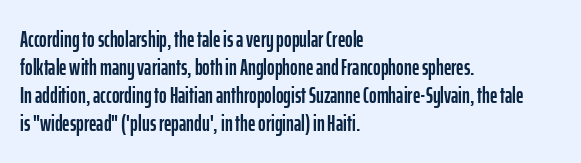
{"italic": "no", "underline": "no", "align": "left", "line_spacing_ratio": 1.22, "letter_spacing": "normal", "letter_spacing_em": 0.0, "glyph_px": 23}
